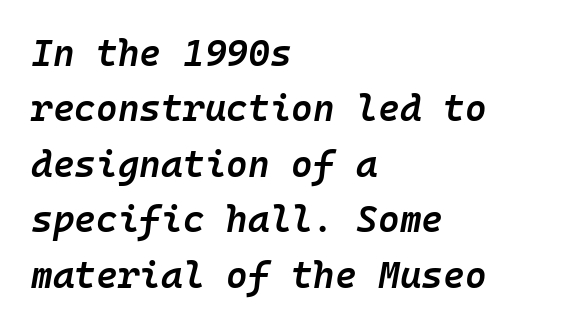
Q: Is the text bold? A: Semi-bold.
Q: Is the text italic (slanted)? A: Yes, it leans right by about 10 degrees.
Q: Is the text underlined? A: No.
Q: How is the paragraph aligned? A: Left-aligned.
Q: Is the spacing between letters normal or unusually wide? A: Normal.
Q: Is the spacing between lines tight, normal or loose? A: Normal.
Q: Width (condensed, normal, or wide)? A: Normal.
Q: Stroke contrast? A: Low.
Q: x-height? A: Medium.
Q: Monospaced? A: Yes.
